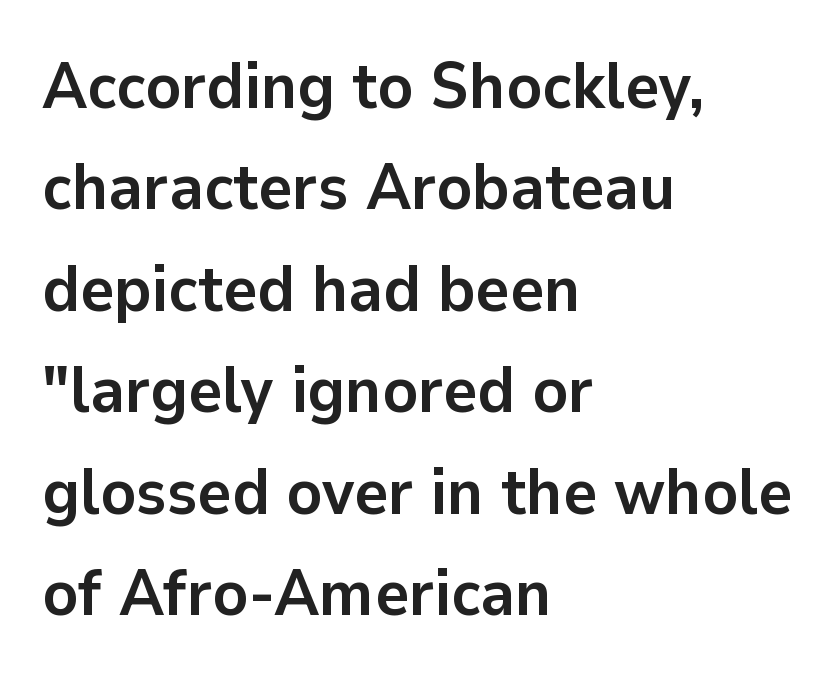
Visually the block forms a straight wall on the left and a jagged coastline on the right. Rendered with straight, roman letterforms. The rendering uses natural spacing where letterforms have individual widths. How would I describe the line gaps? Plain and ordinary. Underlining? Definitely not there.
